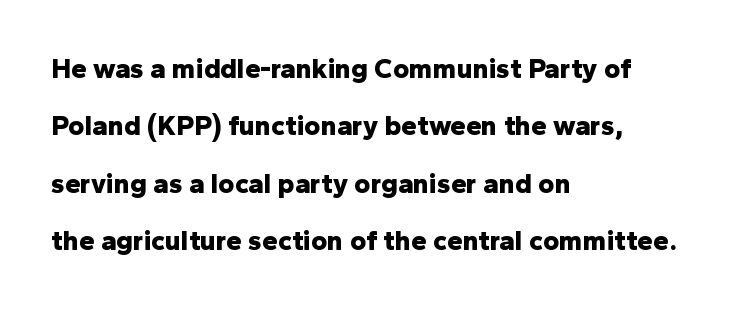
{"serif": "no", "italic": "no", "bold": "yes", "weight": "bold", "width": "normal", "stroke_contrast": "low", "x_height": "medium", "monospaced": "no", "underline": "no", "align": "left", "line_spacing": "loose", "line_spacing_ratio": 2.05, "letter_spacing": "normal", "letter_spacing_em": 0.0, "glyph_px": 28}
